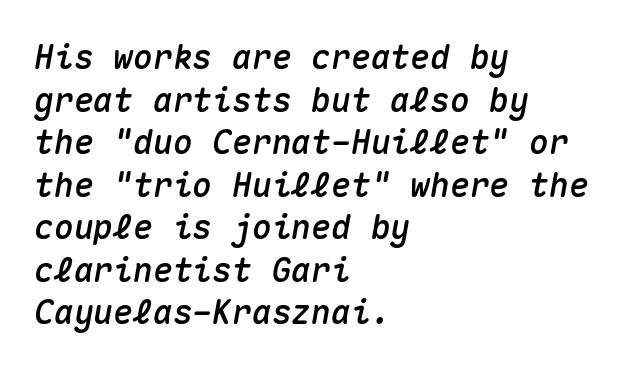
{"italic": "yes", "lean": "right", "slant_degrees": 10, "width": "normal", "stroke_contrast": "medium", "x_height": "medium", "monospaced": "yes", "underline": "no", "align": "left", "line_spacing": "normal", "line_spacing_ratio": 1.29, "letter_spacing": "normal", "letter_spacing_em": 0.0, "glyph_px": 33}
